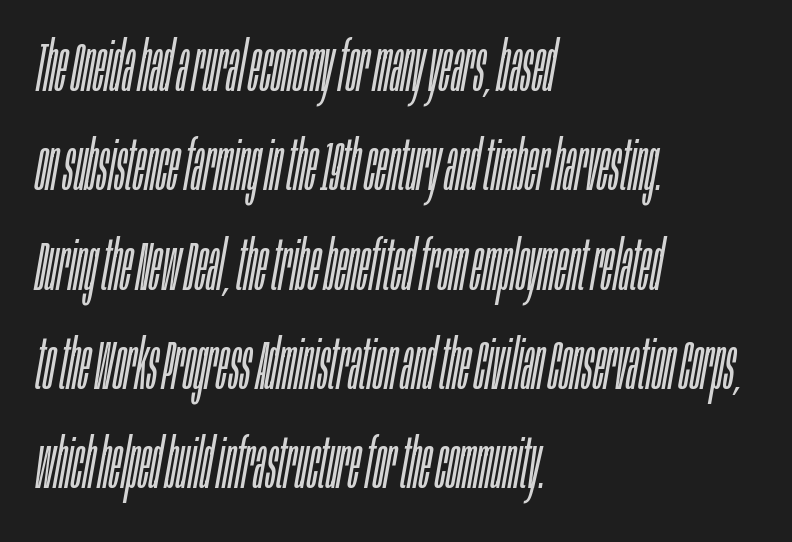
Beneath every word, the page is bare. This sample uses plain, unmodified letter spacing. The ragged edge is on the right, which tells us the setting is flush left. You could not count columns in this text — the font is proportionally spaced. A quiet, ordinary-to-light weight characterises the typeface. An italicized treatment has been applied to the whole sample.
